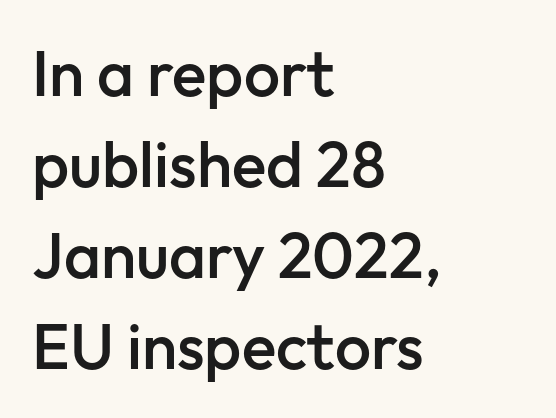
The image shows 64 px semibold sans-serif type, upright; set left-aligned, normal line spacing (1.42x), normal letter spacing, not underlined; low stroke contrast and a medium x-height.
